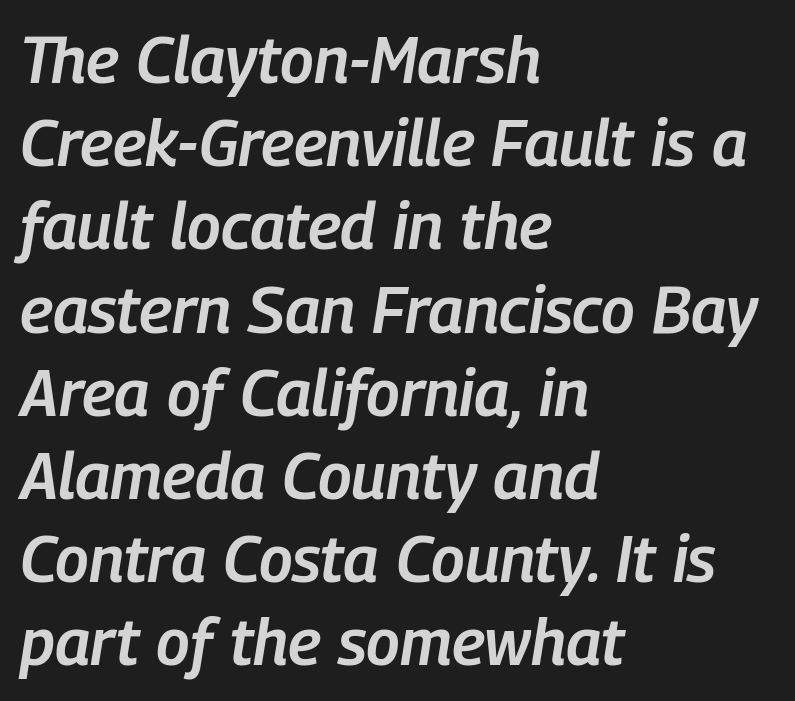
The image shows 65 px semibold, condensed type, italic (leaning right); set left-aligned, normal line spacing (1.28x), normal letter spacing, not underlined; low stroke contrast and a medium x-height.
